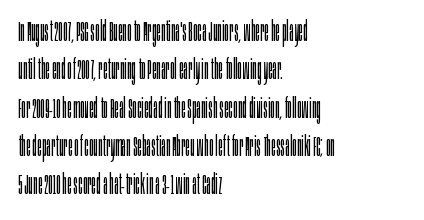
The image shows 28 px light, condensed sans-serif type, upright; set left-aligned, normal line spacing (1.37x), normal letter spacing, not underlined; low stroke contrast and a large x-height.
